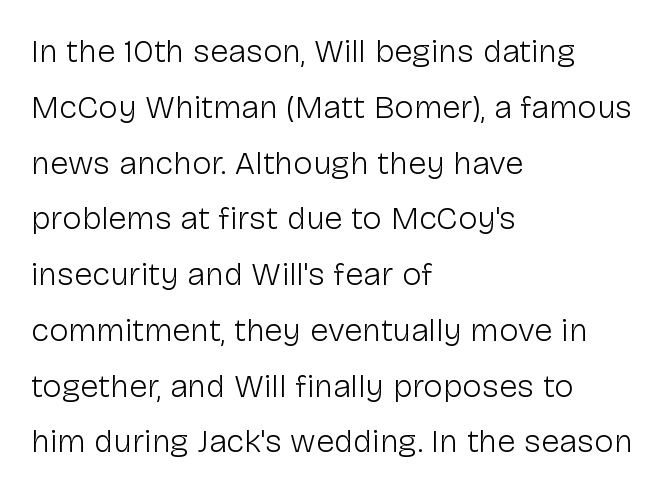
Q: Is the text bold? A: No.
Q: Is the text italic (slanted)? A: No, it is upright.
Q: Is the typeface a serif or a sans-serif typeface? A: Sans-serif.
Q: Is the text underlined? A: No.
Q: How is the paragraph aligned? A: Left-aligned.
Q: Is the spacing between letters normal or unusually wide? A: Normal.
Q: Is the spacing between lines tight, normal or loose? A: Normal.
Q: Width (condensed, normal, or wide)? A: Normal.
Q: Stroke contrast? A: Low.
Q: x-height? A: Medium.
Q: Monospaced? A: No.
